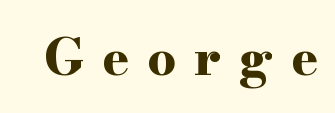
{"serif": "yes", "italic": "no", "bold": "yes", "weight": "bold", "width": "wide", "stroke_contrast": "high", "x_height": "small", "monospaced": "no", "underline": "no", "letter_spacing": "wide", "letter_spacing_em": 0.35, "glyph_px": 51}
